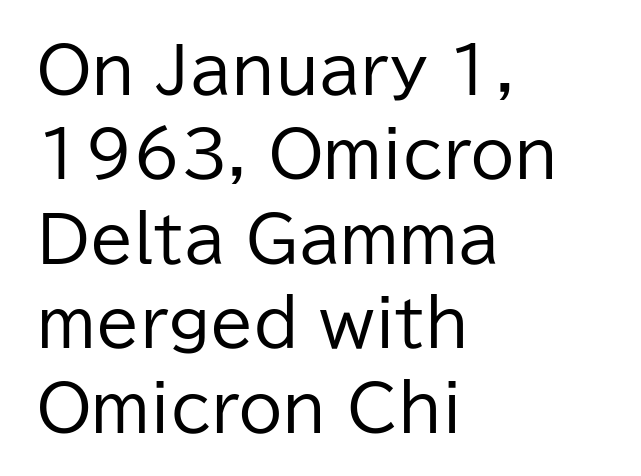
Is the block centered? No — it sits flush against the left margin. Does the leading feel generous? No, just average. The typeface has the unassuming heft of standard copy or less. The gap between lines stays unmarked.
